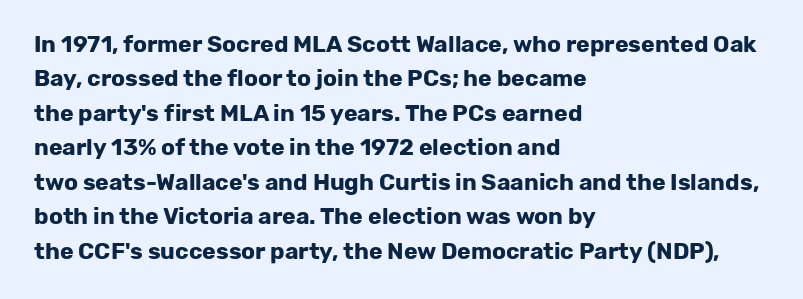
Q: Is the text bold? A: Yes.
Q: Is the text italic (slanted)? A: No, it is upright.
Q: Is the text underlined? A: No.
Q: How is the paragraph aligned? A: Left-aligned.
Q: Is the spacing between letters normal or unusually wide? A: Normal.
Q: Is the spacing between lines tight, normal or loose? A: Normal.
